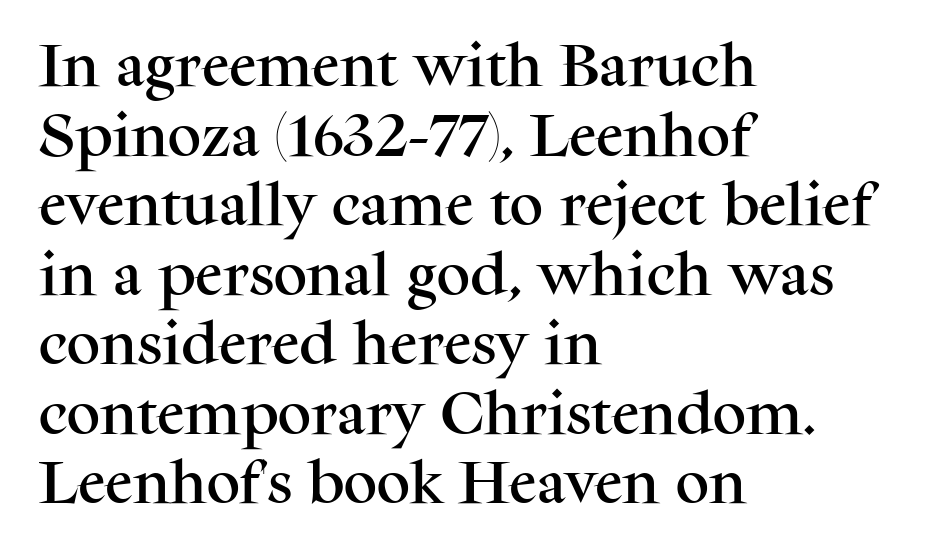
{"serif": "yes", "italic": "no", "width": "normal", "stroke_contrast": "medium", "x_height": "medium", "monospaced": "no", "underline": "no", "align": "left", "line_spacing": "normal", "line_spacing_ratio": 1.48, "letter_spacing": "normal", "letter_spacing_em": 0.0, "glyph_px": 47}
